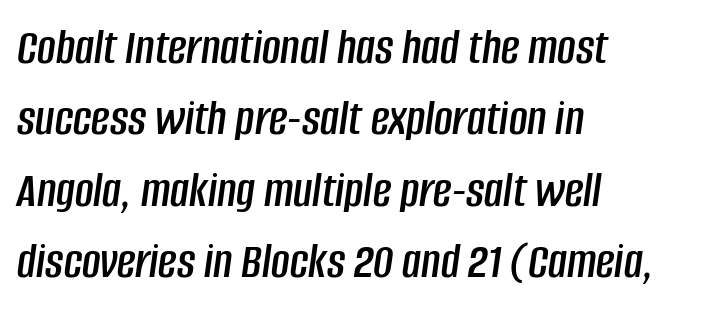
Q: Is the text italic (slanted)? A: Yes, it leans right by about 8 degrees.
Q: Is the text underlined? A: No.
Q: How is the paragraph aligned? A: Left-aligned.
Q: Is the spacing between letters normal or unusually wide? A: Normal.
Q: Is the spacing between lines tight, normal or loose? A: Normal.
Q: Width (condensed, normal, or wide)? A: Condensed.
Q: Stroke contrast? A: Low.
Q: x-height? A: Large.
Q: Monospaced? A: No.
